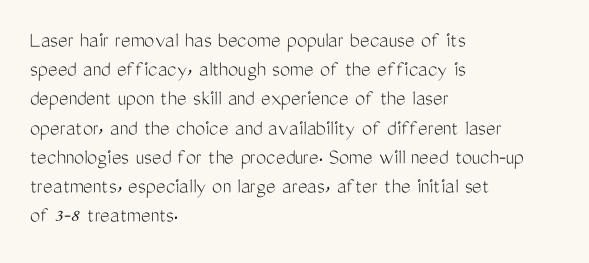
Q: Is the text bold? A: No.
Q: Is the text italic (slanted)? A: No, it is upright.
Q: Is the text underlined? A: No.
Q: How is the paragraph aligned? A: Left-aligned.
Q: Is the spacing between letters normal or unusually wide? A: Normal.
Q: Is the spacing between lines tight, normal or loose? A: Normal.
